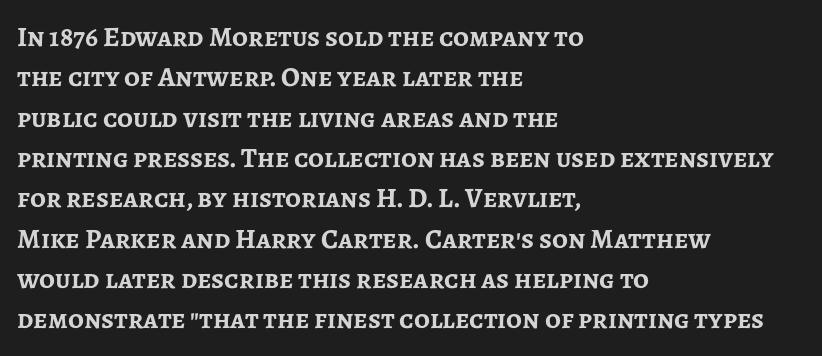
The image shows 28 px semibold sans-serif type, upright; set left-aligned, normal line spacing (1.44x), normal letter spacing, not underlined; low stroke contrast and a medium x-height.
